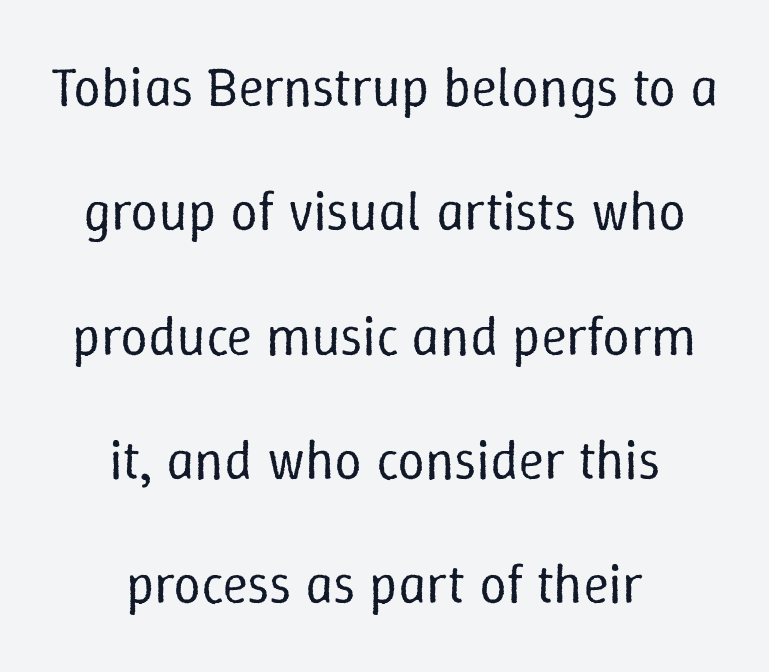
The letters sit at their default tracking, neither squeezed nor spread. A clean baseline with only descenders dipping below it. The rag falls on both sides of this text block equally. The strokes carry an ordinary text weight at most. A typesetter would call this proportional, since set widths differ per character.
